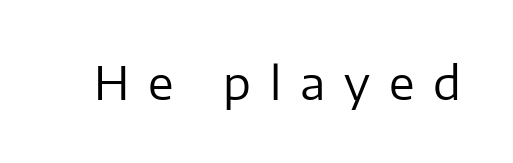
{"serif": "no", "italic": "no", "bold": "no", "weight": "regular", "width": "normal", "stroke_contrast": "low", "x_height": "medium", "monospaced": "no", "underline": "no", "letter_spacing": "wide", "letter_spacing_em": 0.41, "glyph_px": 46}
